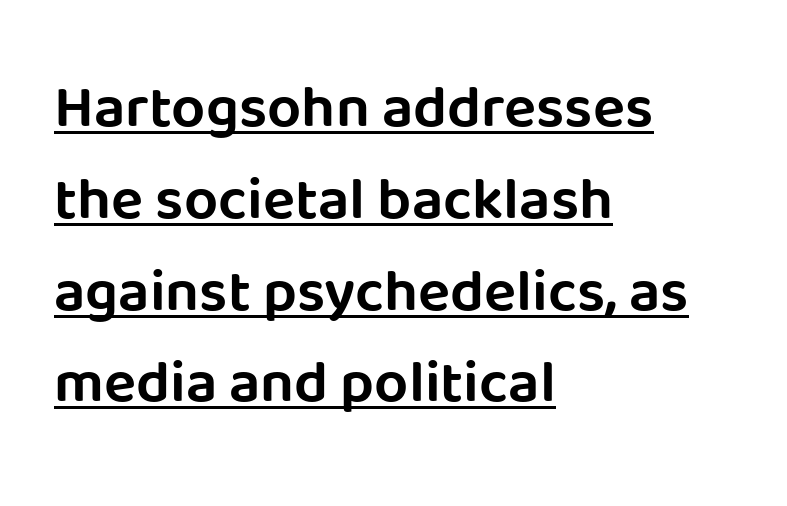
A student would call this left alignment; a typographer would say flush left, rag right. Stroke terminals: plain, sans-serif. Vertical strokes here are truly vertical. The face used here is proportionally spaced, like ordinary book or web type.
